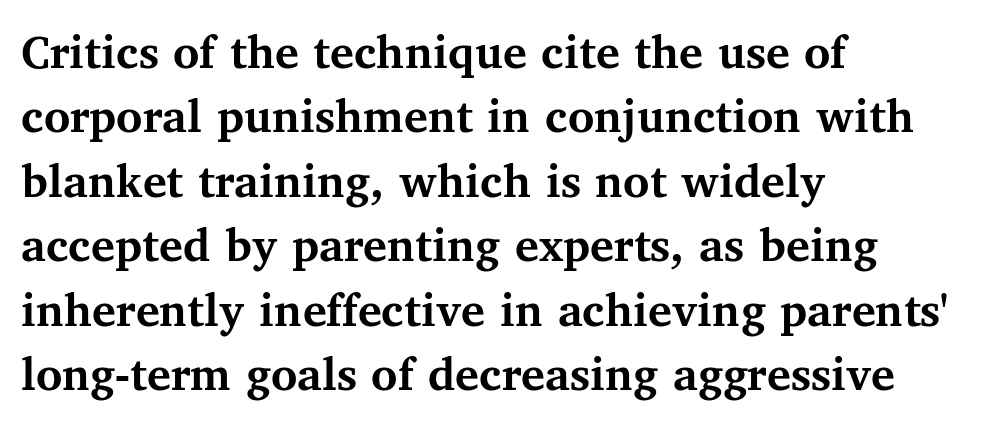
The image shows 50 px semibold serif type, upright; set left-aligned, normal line spacing (1.29x), normal letter spacing, not underlined; medium stroke contrast and a medium x-height.
